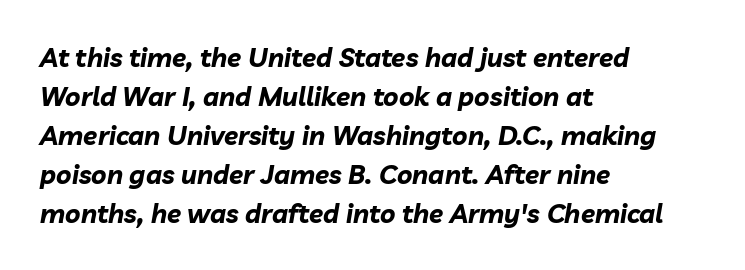
{"italic": "yes", "lean": "right", "slant_degrees": 10, "bold": "yes", "underline": "no", "align": "left", "line_spacing": "normal", "line_spacing_ratio": 1.5, "letter_spacing": "normal", "letter_spacing_em": 0.0, "glyph_px": 26}
